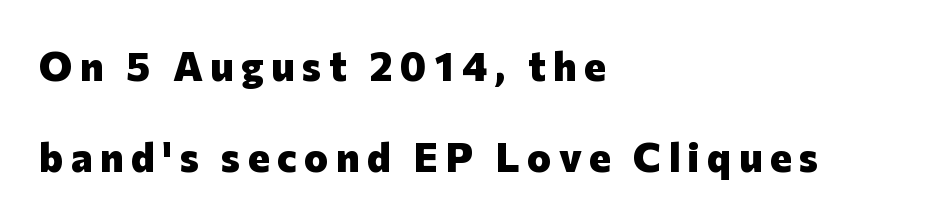
The image shows 41 px heavy sans-serif type, upright; set left-aligned, loose line spacing (2.21x), not underlined; low stroke contrast and a medium x-height.
